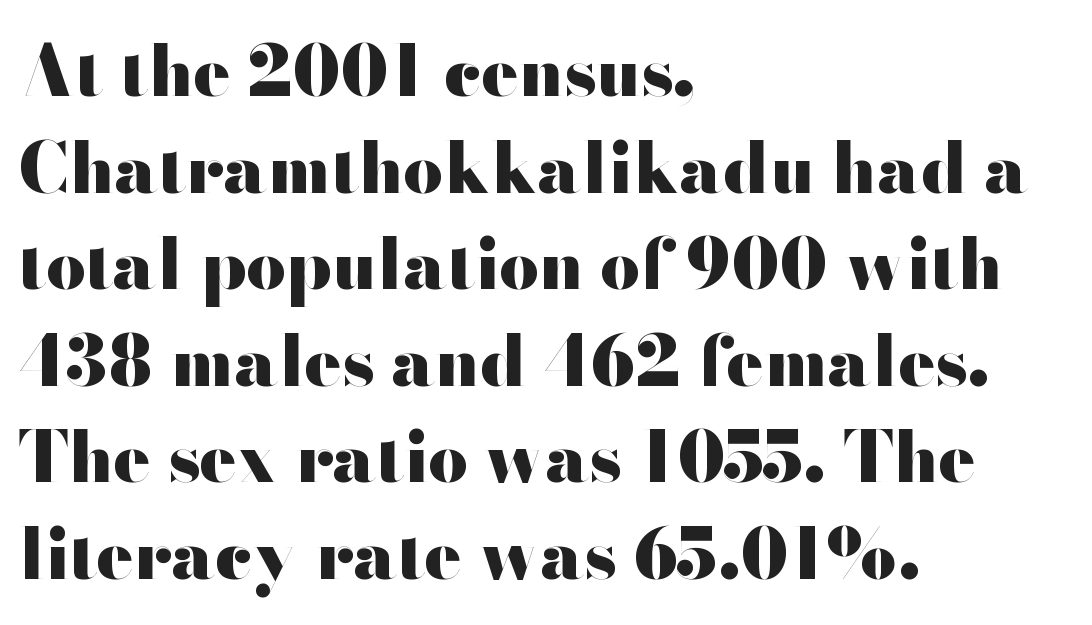
Q: Is the text bold? A: Yes.
Q: Is the text italic (slanted)? A: No, it is upright.
Q: Is the typeface a serif or a sans-serif typeface? A: Sans-serif.
Q: Is the text underlined? A: No.
Q: How is the paragraph aligned? A: Left-aligned.
Q: Is the spacing between letters normal or unusually wide? A: Normal.
Q: Is the spacing between lines tight, normal or loose? A: Normal.
Q: Width (condensed, normal, or wide)? A: Wide.
Q: Stroke contrast? A: High.
Q: x-height? A: Small.
Q: Monospaced? A: No.
